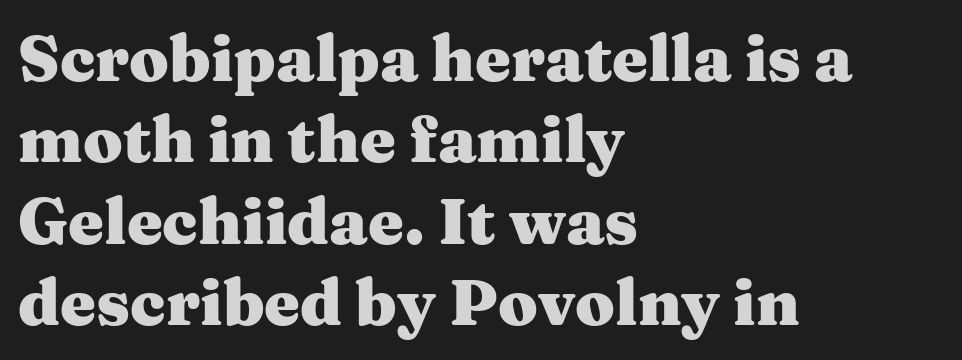
Q: Is the text bold? A: Yes.
Q: Is the text italic (slanted)? A: No, it is upright.
Q: Is the typeface a serif or a sans-serif typeface? A: Serif.
Q: Is the text underlined? A: No.
Q: How is the paragraph aligned? A: Left-aligned.
Q: Is the spacing between letters normal or unusually wide? A: Normal.
Q: Is the spacing between lines tight, normal or loose? A: Normal.
Q: Width (condensed, normal, or wide)? A: Wide.
Q: Stroke contrast? A: Medium.
Q: x-height? A: Medium.
Q: Monospaced? A: No.
